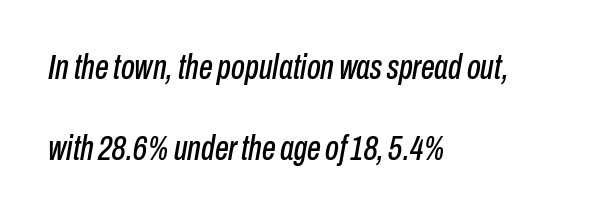
Q: Is the text italic (slanted)? A: Yes, it leans right by about 10 degrees.
Q: Is the text underlined? A: No.
Q: How is the paragraph aligned? A: Left-aligned.
Q: Is the spacing between letters normal or unusually wide? A: Normal.
Q: Is the spacing between lines tight, normal or loose? A: Loose.
Q: Width (condensed, normal, or wide)? A: Condensed.
Q: Stroke contrast? A: Low.
Q: x-height? A: Medium.
Q: Monospaced? A: No.
